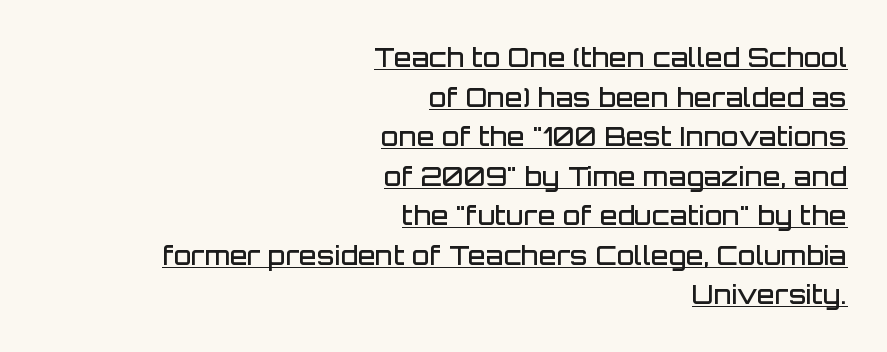
{"italic": "no", "bold": "semi", "underline": "yes", "align": "right", "line_spacing": "normal", "line_spacing_ratio": 1.52, "letter_spacing": "normal", "letter_spacing_em": 0.0, "glyph_px": 26}
